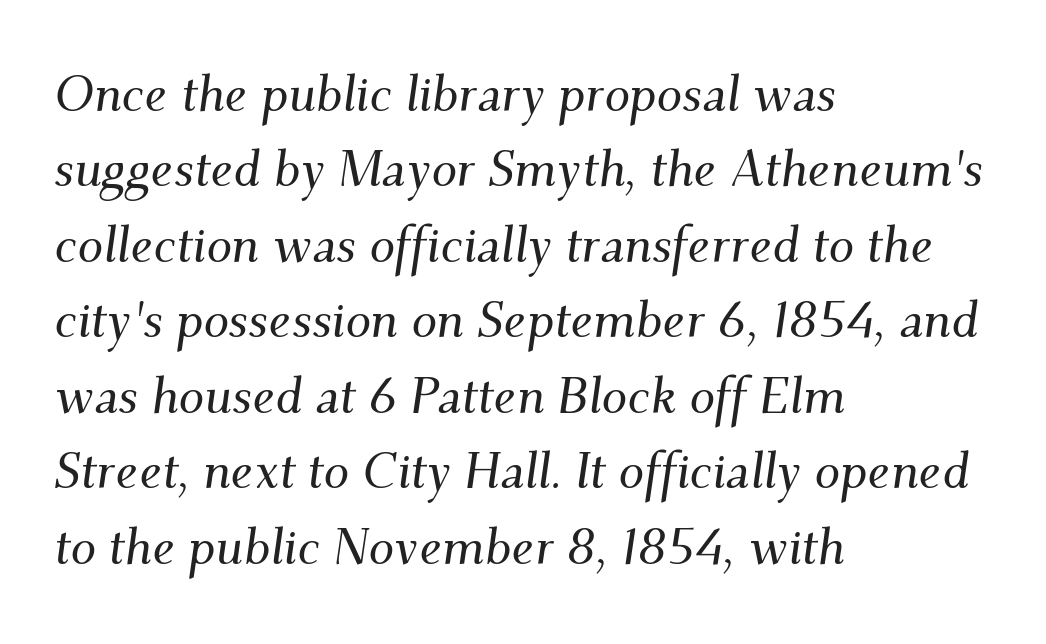
Q: Is the text italic (slanted)? A: Yes, it leans right by about 9 degrees.
Q: Is the typeface a serif or a sans-serif typeface? A: Serif.
Q: Is the text underlined? A: No.
Q: How is the paragraph aligned? A: Left-aligned.
Q: Is the spacing between letters normal or unusually wide? A: Normal.
Q: Is the spacing between lines tight, normal or loose? A: Normal.
Q: Width (condensed, normal, or wide)? A: Normal.
Q: Stroke contrast? A: Medium.
Q: x-height? A: Small.
Q: Monospaced? A: No.
